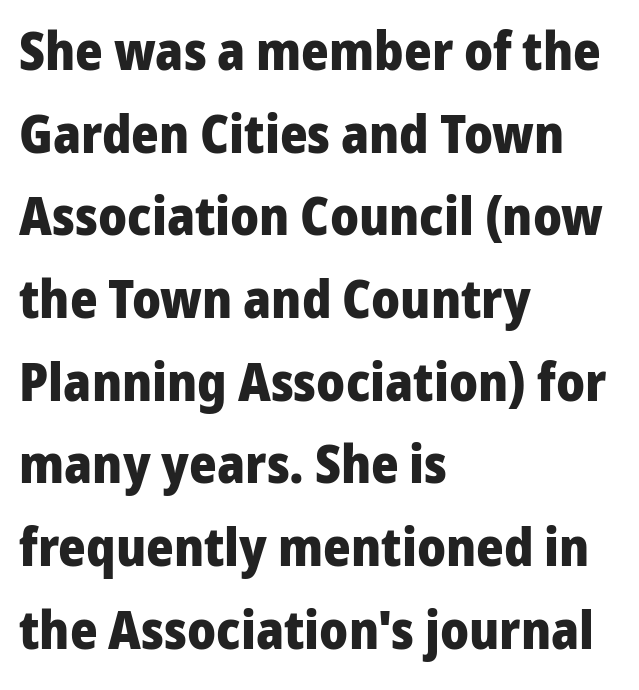
Q: Is the text bold? A: Yes.
Q: Is the text italic (slanted)? A: No, it is upright.
Q: Is the typeface a serif or a sans-serif typeface? A: Sans-serif.
Q: Is the text underlined? A: No.
Q: How is the paragraph aligned? A: Left-aligned.
Q: Is the spacing between letters normal or unusually wide? A: Normal.
Q: Is the spacing between lines tight, normal or loose? A: Normal.
Q: Width (condensed, normal, or wide)? A: Normal.
Q: Stroke contrast? A: Low.
Q: x-height? A: Medium.
Q: Monospaced? A: No.
